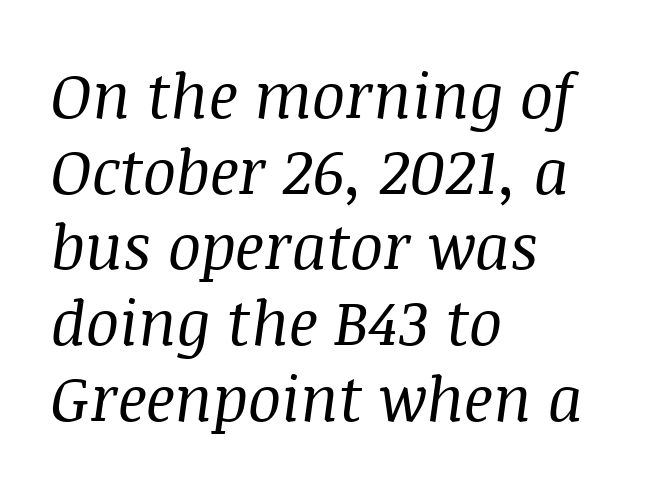
Q: Is the text bold? A: No.
Q: Is the text italic (slanted)? A: Yes, it leans right by about 8 degrees.
Q: Is the typeface a serif or a sans-serif typeface? A: Serif.
Q: Is the text underlined? A: No.
Q: How is the paragraph aligned? A: Left-aligned.
Q: Is the spacing between letters normal or unusually wide? A: Normal.
Q: Width (condensed, normal, or wide)? A: Normal.
Q: Stroke contrast? A: Medium.
Q: x-height? A: Large.
Q: Monospaced? A: No.
